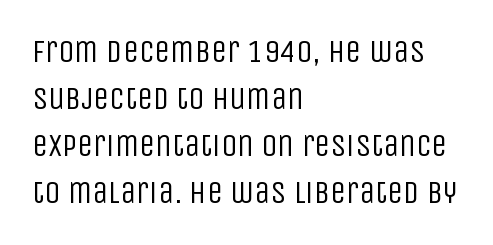
{"serif": "no", "italic": "no", "bold": "no", "weight": "regular", "width": "condensed", "stroke_contrast": "low", "x_height": "large", "monospaced": "no", "underline": "no", "align": "left", "line_spacing": "normal", "line_spacing_ratio": 1.47, "letter_spacing": "normal", "letter_spacing_em": 0.0, "glyph_px": 32}
